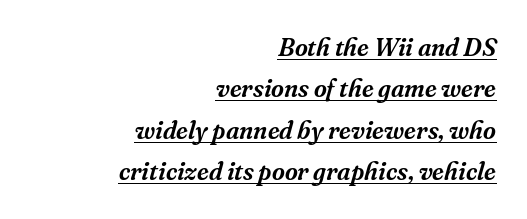
{"italic": "yes", "lean": "right", "slant_degrees": 16, "underline": "yes", "align": "right", "line_spacing": "normal", "line_spacing_ratio": 1.66, "letter_spacing": "normal", "letter_spacing_em": 0.0, "glyph_px": 25}
